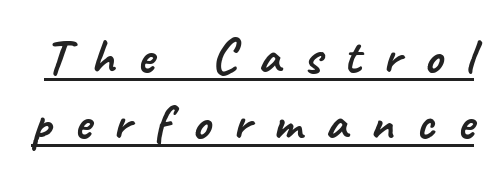
Q: Is the typeface a serif or a sans-serif typeface? A: Sans-serif.
Q: Is the text underlined? A: Yes.
Q: Is the spacing between letters normal or unusually wide? A: Unusually wide.
Q: Is the spacing between lines tight, normal or loose? A: Normal.
Q: Width (condensed, normal, or wide)? A: Normal.
Q: Stroke contrast? A: Low.
Q: x-height? A: Small.
Q: Monospaced? A: No.
